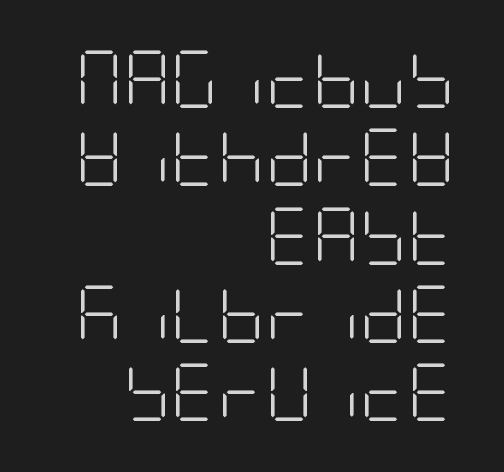
{"serif": "no", "italic": "no", "bold": "no", "weight": "light", "width": "condensed", "stroke_contrast": "low", "x_height": "large", "underline": "no", "align": "right", "line_spacing": "normal", "line_spacing_ratio": 1.35, "letter_spacing": "normal", "letter_spacing_em": 0.0, "glyph_px": 58}
